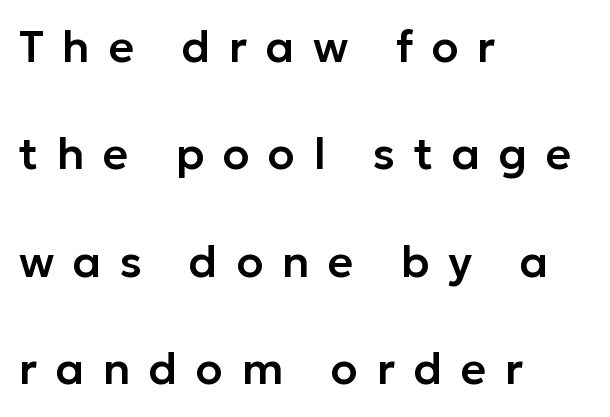
The image shows 44 px sans-serif type, upright; set left-aligned, loose line spacing (2.44x), unusually wide letter spacing (+0.42 em), not underlined; low stroke contrast and a medium x-height.
